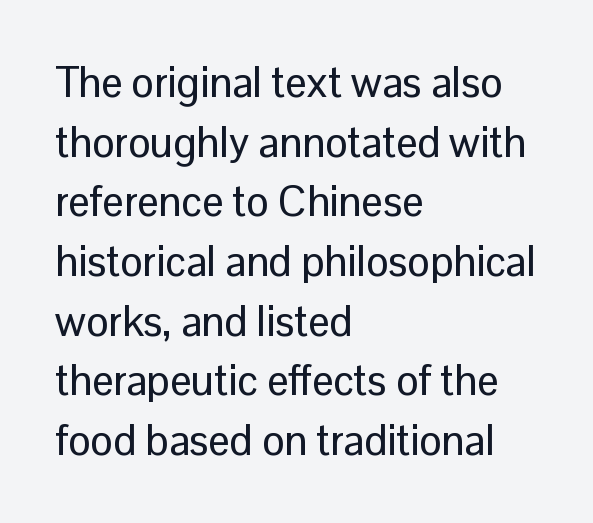
Stroke terminals: plain, sans-serif. Which margin do the lines hug? The left one — the right edge is uneven. Beneath every word, the page is bare. The passage shown is typed in a proportional face where columns would drift. Honestly, the letter spacing is just normal — you wouldn't notice it.
